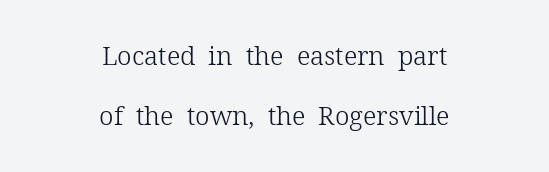
Q: Is the text bold? A: No.
Q: Is the text italic (slanted)? A: No, it is upright.
Q: Is the text underlined? A: No.
Q: How is the paragraph aligned? A: Centered.
Q: Is the spacing between letters normal or unusually wide? A: Normal.
Q: Is the spacing between lines tight, normal or loose? A: Loose.
